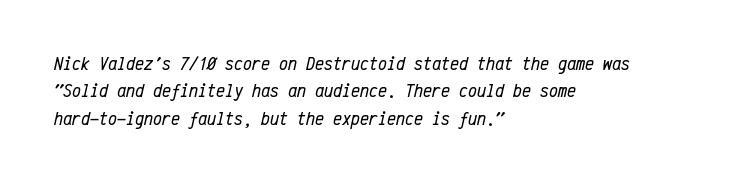
Q: Is the text bold? A: No.
Q: Is the text italic (slanted)? A: Yes, it leans right by about 12 degrees.
Q: Is the text underlined? A: No.
Q: How is the paragraph aligned? A: Left-aligned.
Q: Is the spacing between letters normal or unusually wide? A: Normal.
Q: Is the spacing between lines tight, normal or loose? A: Normal.
